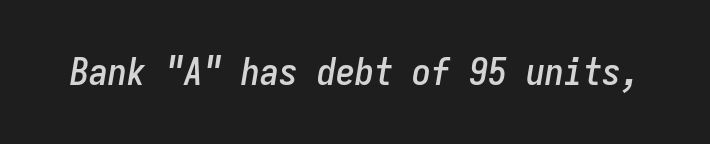
Descender tails drop into unmarked territory. Each letter, wide or thin by design, is forced into the same width here. A typesetter would mark this as italic. The letterforms sit shoulder to shoulder at normal distance.
